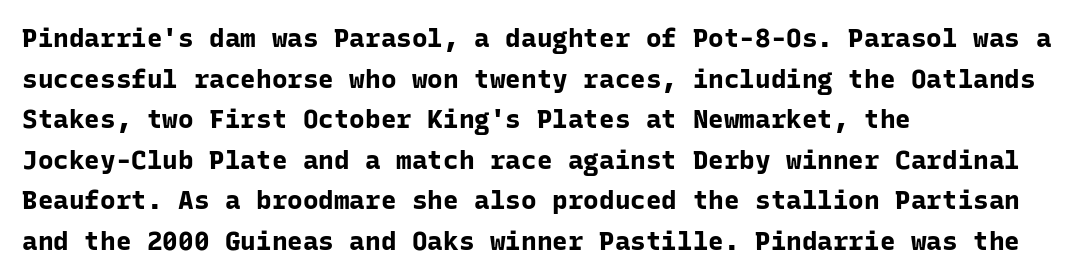
Q: Is the text bold? A: Yes.
Q: Is the text italic (slanted)? A: No, it is upright.
Q: Is the text underlined? A: No.
Q: How is the paragraph aligned? A: Left-aligned.
Q: Is the spacing between letters normal or unusually wide? A: Normal.
Q: Is the spacing between lines tight, normal or loose? A: Normal.
